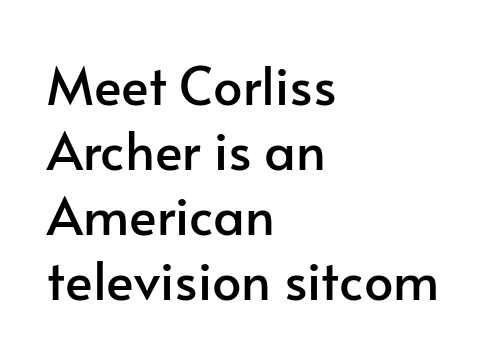
The typography opts for an upright posture over an oblique one. Typeset ragged right — the left edge is the straight one. Varying glyph widths throughout — classic text-font behaviour. Interline gaps are of average width in this sample.
